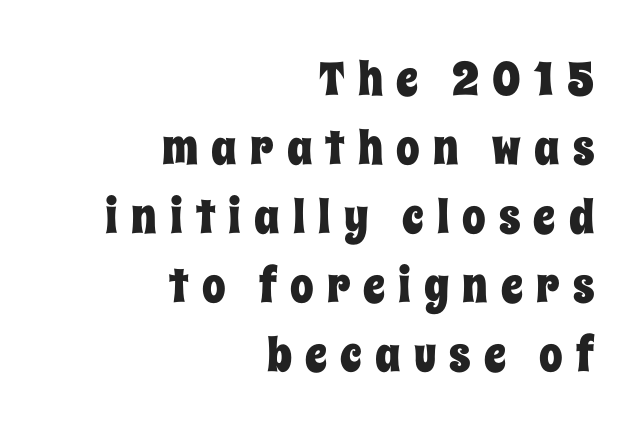
This rendering features lettering with no underline. Leading matches the norm, producing a regular column. Nope, not italic — everything's standing straight. The text block is weighted toward the right margin, trailing off unevenly leftward. These lines are rendered in a variable-pitch font.
